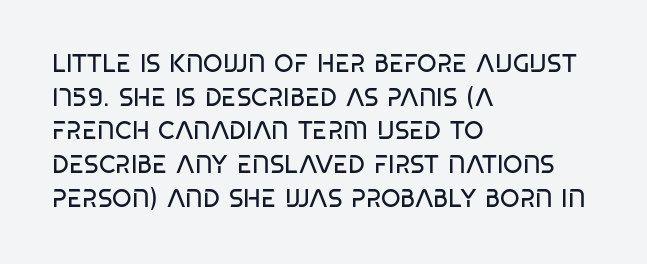
This reads as an unemphasized weight, regular at the heaviest. Honestly, the row spacing looks completely unremarkable. The paragraph shown leans on its left margin. The passage shown has conventional tracking throughout. Descenders hang freely into open space.
